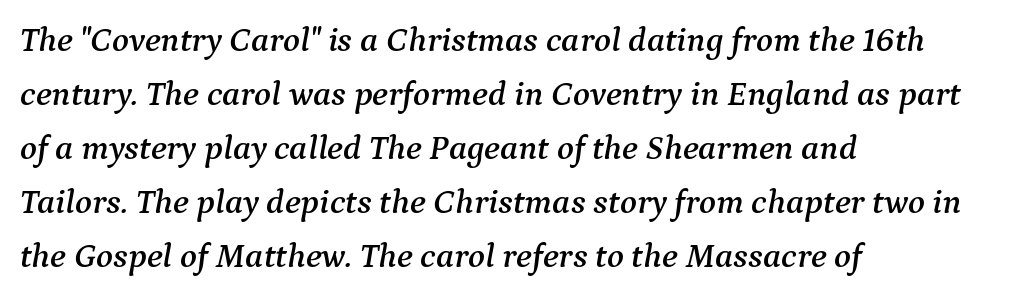
The image shows 35 px serif type, italic (leaning right); set left-aligned, normal line spacing (1.54x), normal letter spacing, not underlined; medium stroke contrast and a medium x-height.
